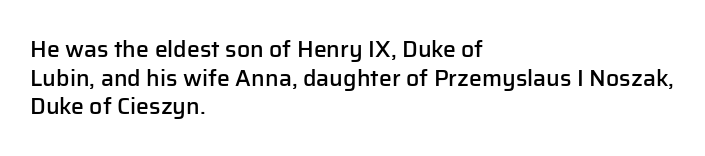
Q: Is the text bold? A: Semi-bold.
Q: Is the text italic (slanted)? A: No, it is upright.
Q: Is the text underlined? A: No.
Q: How is the paragraph aligned? A: Left-aligned.
Q: Is the spacing between letters normal or unusually wide? A: Normal.
